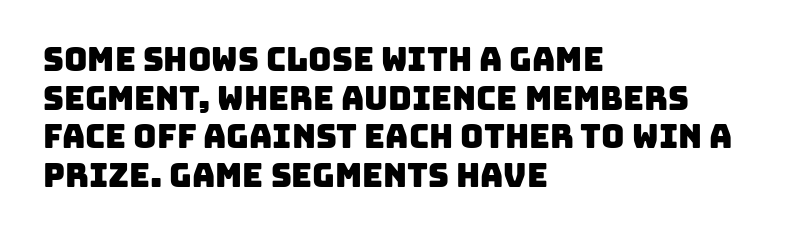
Standard letterfit; no display-style spreading of the glyphs. Reading down the block, your eye returns to a fixed left position each line. Grotesque or geometric, the face here clearly has no serifs. Varying glyph widths throughout — classic text-font behaviour. Beneath every word, the page is bare.
